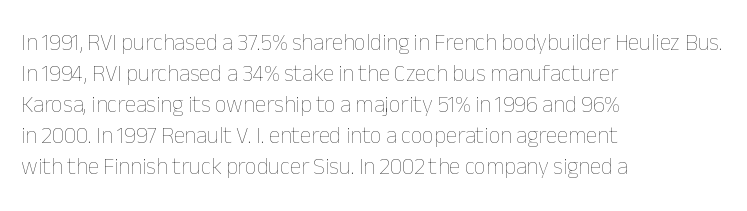
The image shows 23 px text type, upright; set left-aligned, normal line spacing (1.35x), normal letter spacing, not underlined.
